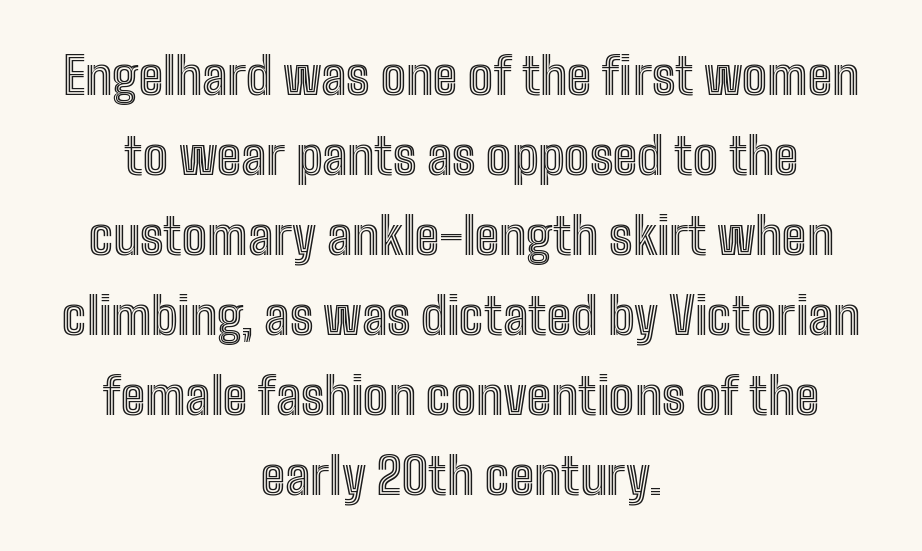
{"italic": "no", "width": "condensed", "x_height": "medium", "monospaced": "no", "underline": "no", "align": "center", "line_spacing": "normal", "line_spacing_ratio": 1.6, "letter_spacing": "normal", "letter_spacing_em": 0.0, "glyph_px": 50}
